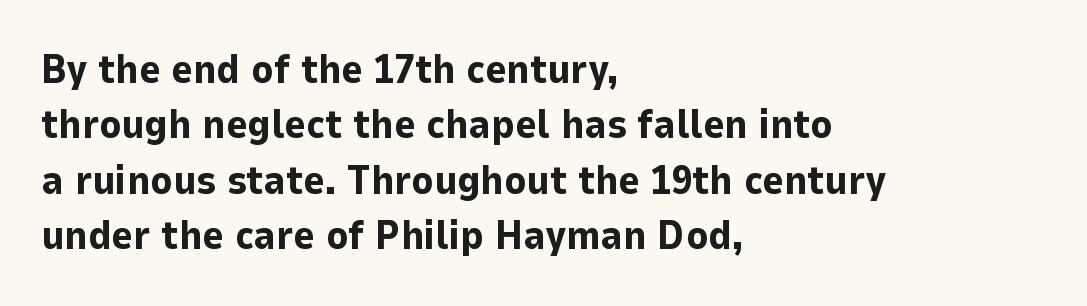
The image shows 41 px bold sans-serif type, upright; set left-aligned, normal line spacing (1.35x), normal letter spacing, not underlined; low stroke contrast and a medium x-height.
